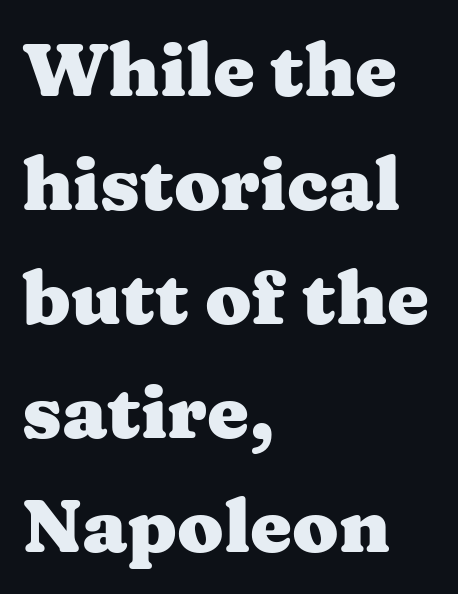
Q: Is the text bold? A: Yes.
Q: Is the text italic (slanted)? A: No, it is upright.
Q: Is the typeface a serif or a sans-serif typeface? A: Serif.
Q: Is the text underlined? A: No.
Q: How is the paragraph aligned? A: Left-aligned.
Q: Is the spacing between letters normal or unusually wide? A: Normal.
Q: Is the spacing between lines tight, normal or loose? A: Normal.
Q: Width (condensed, normal, or wide)? A: Wide.
Q: Stroke contrast? A: Medium.
Q: x-height? A: Medium.
Q: Monospaced? A: No.
